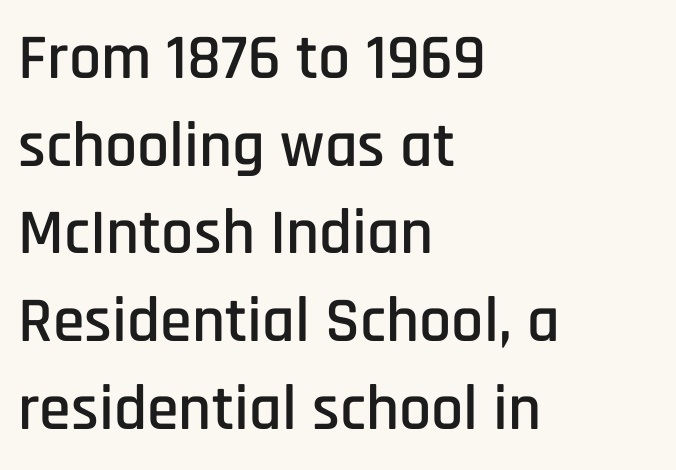
Q: Is the text italic (slanted)? A: No, it is upright.
Q: Is the typeface a serif or a sans-serif typeface? A: Sans-serif.
Q: Is the text underlined? A: No.
Q: How is the paragraph aligned? A: Left-aligned.
Q: Is the spacing between letters normal or unusually wide? A: Normal.
Q: Is the spacing between lines tight, normal or loose? A: Normal.
Q: Width (condensed, normal, or wide)? A: Condensed.
Q: Stroke contrast? A: Low.
Q: x-height? A: Large.
Q: Monospaced? A: No.
